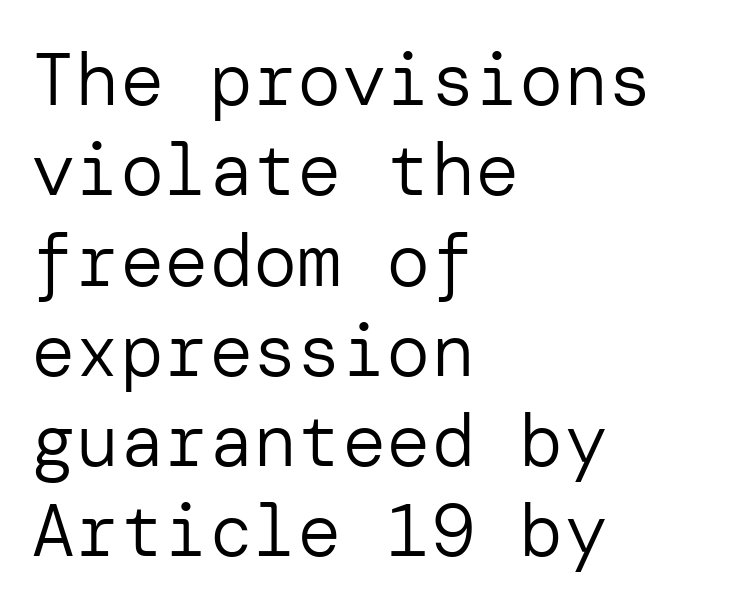
Q: Is the text bold? A: No.
Q: Is the text italic (slanted)? A: No, it is upright.
Q: Is the typeface a serif or a sans-serif typeface? A: Sans-serif.
Q: Is the text underlined? A: No.
Q: How is the paragraph aligned? A: Left-aligned.
Q: Is the spacing between letters normal or unusually wide? A: Normal.
Q: Width (condensed, normal, or wide)? A: Normal.
Q: Stroke contrast? A: Low.
Q: x-height? A: Medium.
